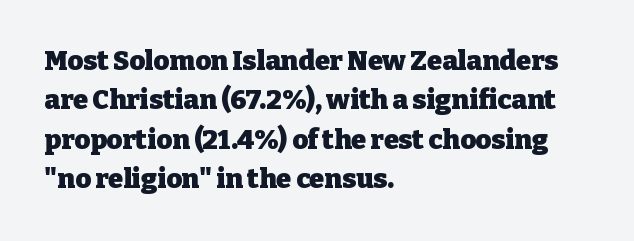
The line texture is even and compact thanks to regular tracking. Notice how the passage keeps a crisp vertical edge on the left only. Rendered with straight, roman letterforms. A bare baseline throughout the passage. One glance says typical: line gaps are just what's usual.
